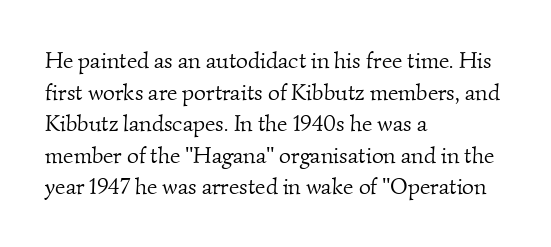
The image shows 23 px text type; set left-aligned, normal line spacing (1.37x), normal letter spacing, not underlined.
